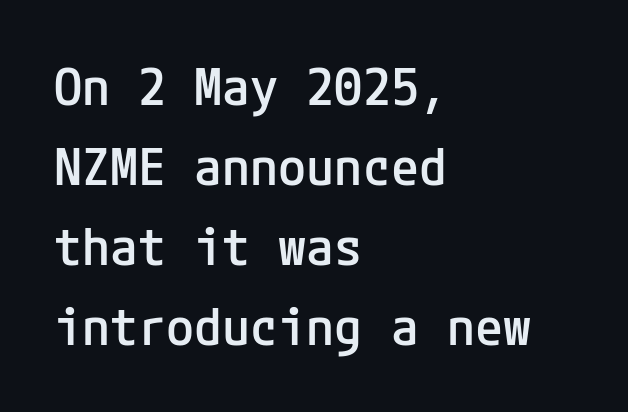
Typeset ragged right — the left edge is the straight one. Examine the stroke ends and you'll find no serifs. Style check: upright. Emphasis by weight is partial: semibold. Standard letterfit; no display-style spreading of the glyphs.
